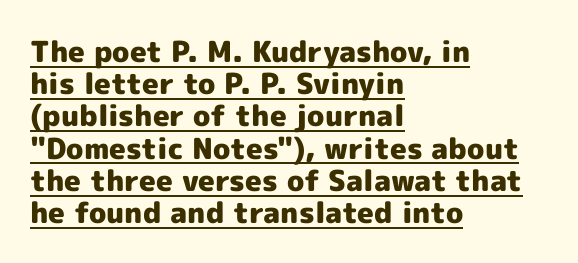
Bold? Absolutely — the strokes are thick and heavy. Summary of vertical rhythm: compact, with narrow interline spacing. Rendered with straight, roman letterforms. Typeset ragged right — the left edge is the straight one. The passage shown is typed in a proportional face where columns would drift.
